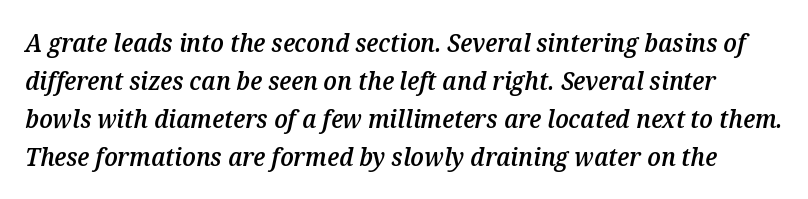
Plain, unruled lines of type. Stems and bowls a touch heavier than normal — semibold. Honestly, the row spacing looks completely unremarkable. Is the type slanted? Yes — the strokes lean at a clear angle. Does extra space separate the letters? No, they use regular spacing.
